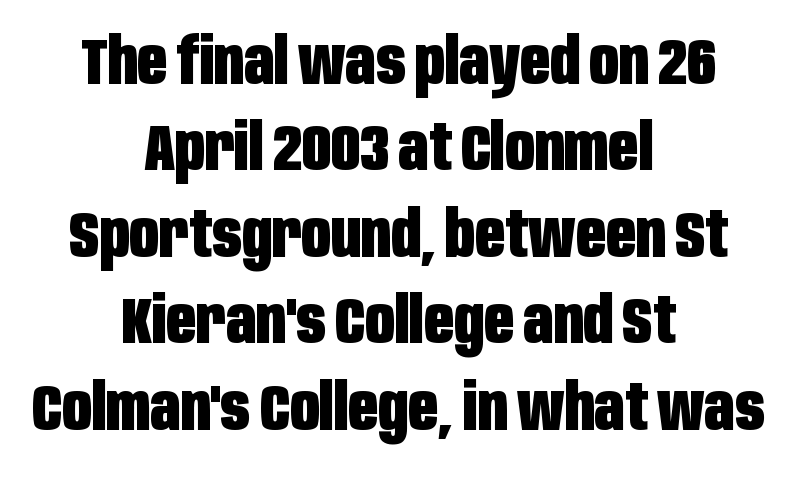
The image shows 65 px heavy, condensed sans-serif type, upright; set centered, normal line spacing (1.33x), normal letter spacing, not underlined; low stroke contrast and a large x-height.
